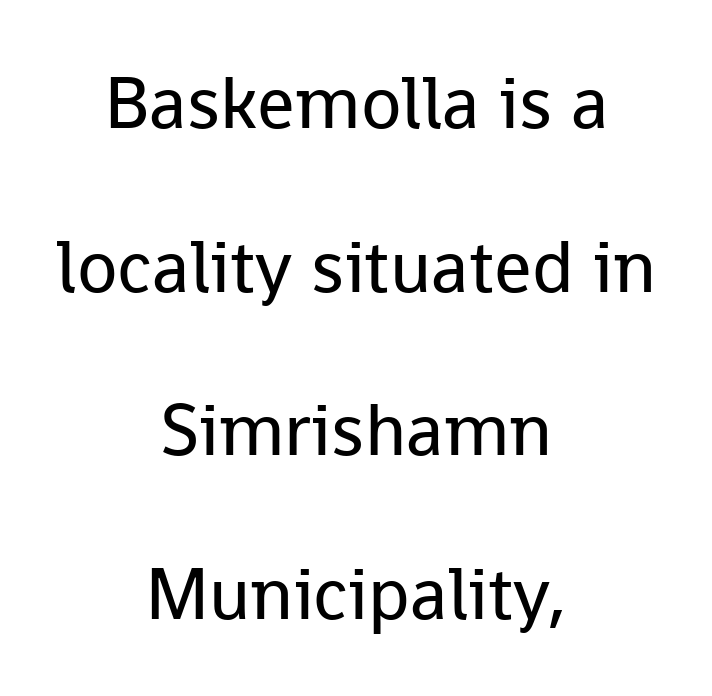
The image shows 74 px regular-weight sans-serif type, upright; set centered, loose line spacing (2.21x), normal letter spacing, not underlined; low stroke contrast and a medium x-height.
